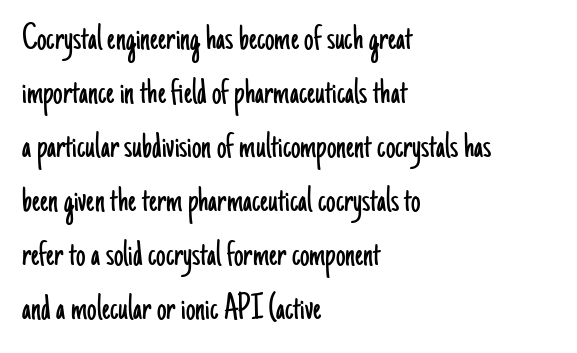
{"serif": "no", "italic": "no", "bold": "no", "weight": "light", "width": "condensed", "stroke_contrast": "low", "x_height": "small", "monospaced": "no", "underline": "no", "align": "left", "line_spacing": "normal", "line_spacing_ratio": 1.42, "letter_spacing": "normal", "letter_spacing_em": 0.0, "glyph_px": 38}
